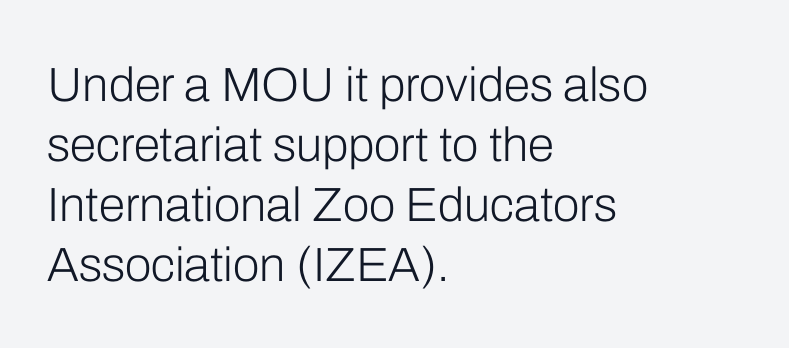
Q: Is the text bold? A: No.
Q: Is the text italic (slanted)? A: No, it is upright.
Q: Is the typeface a serif or a sans-serif typeface? A: Sans-serif.
Q: Is the text underlined? A: No.
Q: How is the paragraph aligned? A: Left-aligned.
Q: Is the spacing between letters normal or unusually wide? A: Normal.
Q: Is the spacing between lines tight, normal or loose? A: Normal.
Q: Width (condensed, normal, or wide)? A: Normal.
Q: Stroke contrast? A: Low.
Q: x-height? A: Medium.
Q: Monospaced? A: No.
